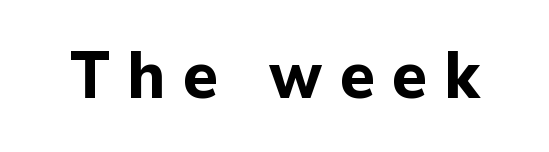
{"serif": "no", "italic": "no", "bold": "yes", "weight": "bold", "width": "normal", "stroke_contrast": "low", "x_height": "medium", "monospaced": "no", "underline": "no", "letter_spacing": "wide", "letter_spacing_em": 0.25, "glyph_px": 67}
